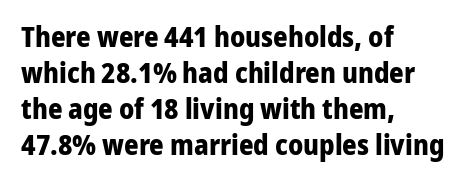
The image shows 28 px bold sans-serif type, upright; set left-aligned, normal line spacing (1.29x), normal letter spacing, not underlined; low stroke contrast and a medium x-height.
